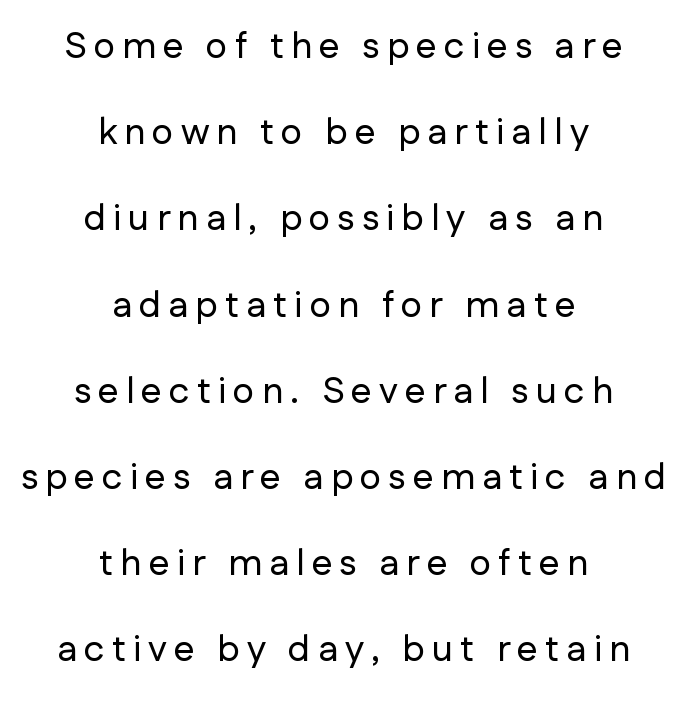
The image shows 37 px sans-serif type, upright; set centered, loose line spacing (2.33x), not underlined; low stroke contrast and a medium x-height.
